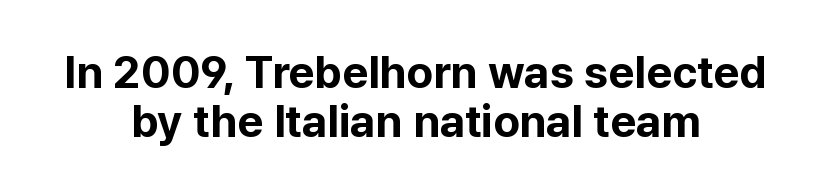
Posture: straight, roman, zero tilt. Heavy, bold letterforms. The string is rendered with underlining switched off. You could call the tracking neutral — neither tight nor loose.
